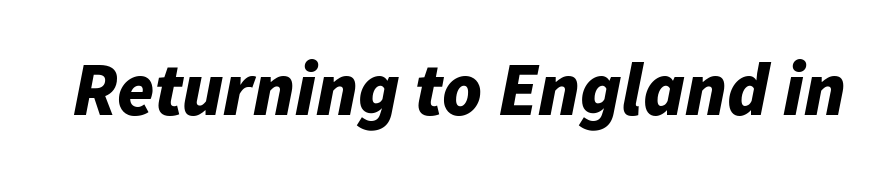
{"italic": "yes", "lean": "right", "slant_degrees": 11, "bold": "yes", "weight": "bold", "width": "normal", "stroke_contrast": "low", "x_height": "medium", "monospaced": "no", "underline": "no", "letter_spacing": "normal", "letter_spacing_em": 0.0, "glyph_px": 75}
